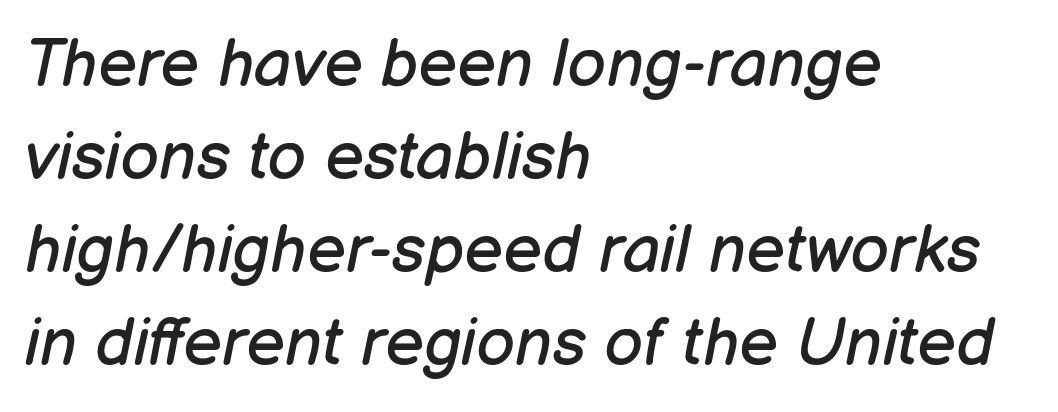
{"italic": "yes", "lean": "right", "slant_degrees": 12, "bold": "no", "weight": "regular", "width": "normal", "stroke_contrast": "low", "x_height": "medium", "monospaced": "no", "underline": "no", "align": "left", "line_spacing": "normal", "line_spacing_ratio": 1.39, "letter_spacing": "normal", "letter_spacing_em": 0.0, "glyph_px": 67}
